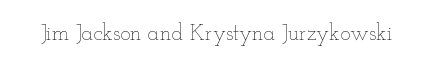
The image shows 22 px text type, upright; set normal letter spacing, not underlined.
